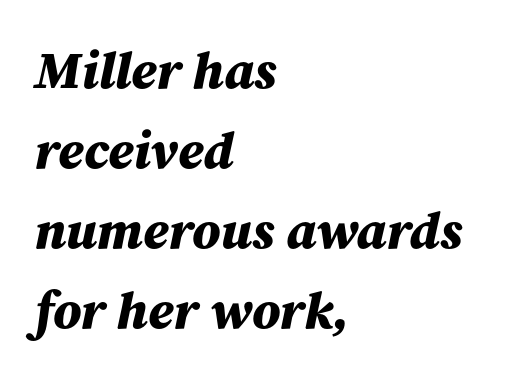
The image shows 52 px bold type, italic (leaning right); set left-aligned, normal line spacing (1.54x), normal letter spacing, not underlined; medium stroke contrast and a medium x-height.
